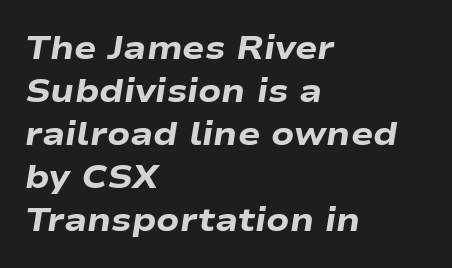
Q: Is the text bold? A: Yes.
Q: Is the text italic (slanted)? A: Yes, it leans right by about 9 degrees.
Q: Is the text underlined? A: No.
Q: How is the paragraph aligned? A: Left-aligned.
Q: Is the spacing between letters normal or unusually wide? A: Normal.
Q: Is the spacing between lines tight, normal or loose? A: Normal.
Q: Width (condensed, normal, or wide)? A: Wide.
Q: Stroke contrast? A: Low.
Q: x-height? A: Medium.
Q: Monospaced? A: No.
